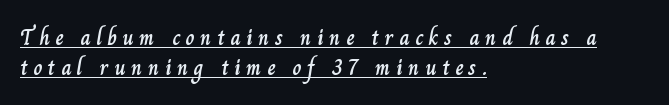
These lines are set flush left with a ragged right edge. The specimen includes a rule beneath the text block's lines. The leading is moderate, giving the passage an even texture. Each word looks stretched out because of the extra space between its letters.
